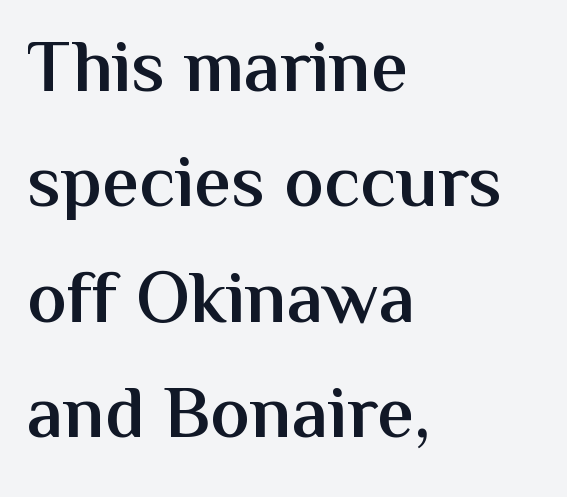
Nobody drew a line under any word here. Ascenders rise straight up at ninety degrees. Interline gaps are of average width in this sample. The letterforms sit shoulder to shoulder at normal distance. Is this a fixed-width face? No — the glyphs have proportional, varying widths.
